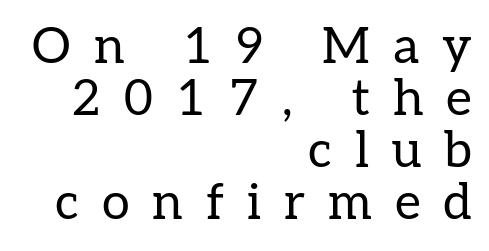
{"serif": "yes", "italic": "no", "bold": "no", "weight": "regular", "width": "normal", "stroke_contrast": "low", "x_height": "medium", "monospaced": "no", "underline": "no", "align": "right", "line_spacing": "tight", "line_spacing_ratio": 1.04, "letter_spacing": "wide", "letter_spacing_em": 0.46, "glyph_px": 50}
